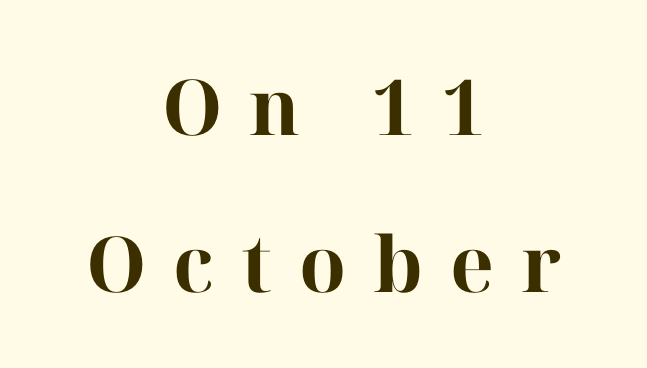
{"serif": "yes", "italic": "no", "bold": "yes", "weight": "bold", "width": "normal", "stroke_contrast": "high", "x_height": "medium", "monospaced": "no", "underline": "no", "align": "center", "line_spacing": "loose", "line_spacing_ratio": 2.04, "letter_spacing": "wide", "letter_spacing_em": 0.35, "glyph_px": 77}
